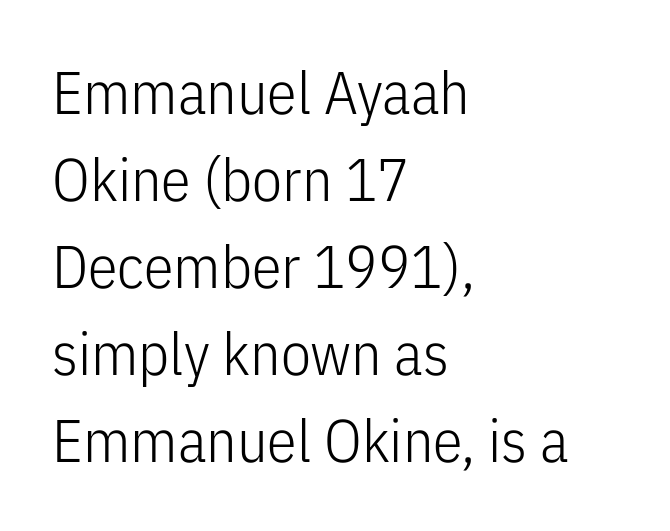
{"serif": "no", "italic": "no", "bold": "no", "weight": "light", "width": "condensed", "stroke_contrast": "low", "x_height": "medium", "monospaced": "no", "underline": "no", "align": "left", "line_spacing": "normal", "line_spacing_ratio": 1.45, "letter_spacing": "normal", "letter_spacing_em": 0.0, "glyph_px": 60}
